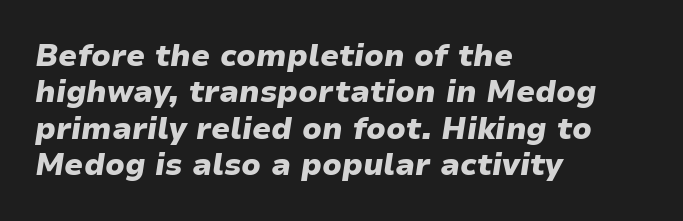
{"italic": "yes", "lean": "right", "slant_degrees": 9, "bold": "yes", "weight": "heavy", "width": "wide", "stroke_contrast": "low", "x_height": "medium", "monospaced": "no", "underline": "no", "align": "left", "line_spacing_ratio": 1.21, "letter_spacing": "normal", "letter_spacing_em": 0.0, "glyph_px": 30}
